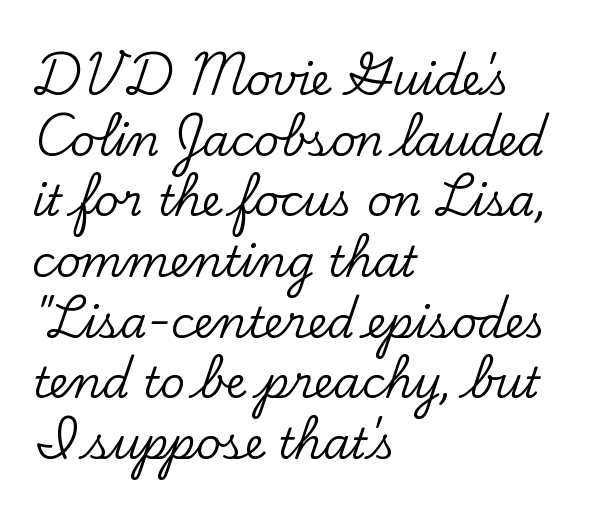
Serif or sans? Serif — the stroke terminals have little feet. One-word summary of the alignment: left. A typesetter would call this proportional, since set widths differ per character. Glance below the letters and you will spot only blank space. Students, observe: this is what conventionally led text looks like.
